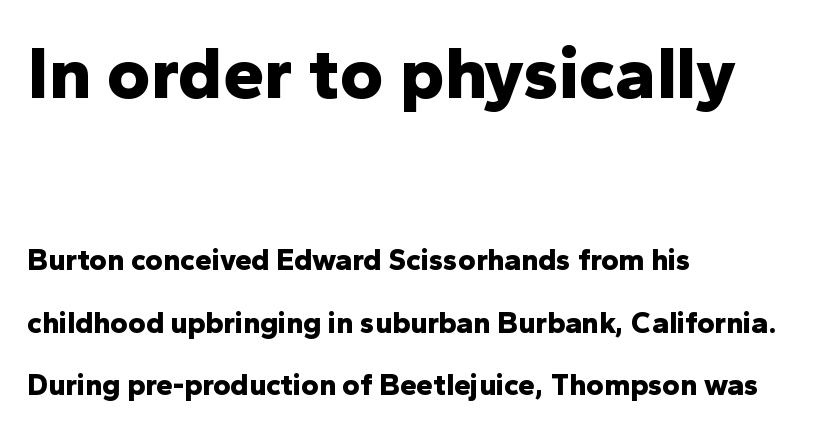
The image shows 74 px bold sans-serif type, upright; set left-aligned, loose line spacing (2.09x), normal letter spacing, not underlined; the first (top) block is 2.47x larger; low stroke contrast and a medium x-height.
